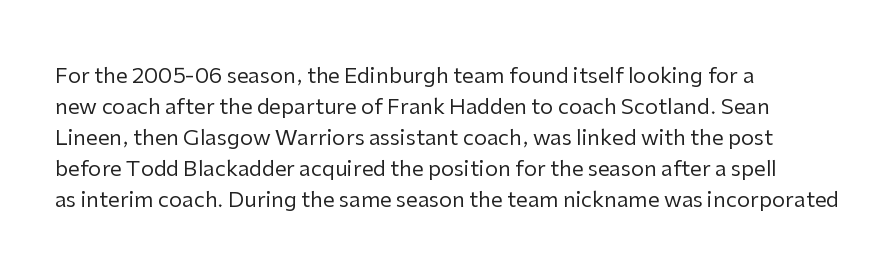
Q: Is the text bold? A: No.
Q: Is the text italic (slanted)? A: No, it is upright.
Q: Is the text underlined? A: No.
Q: How is the paragraph aligned? A: Left-aligned.
Q: Is the spacing between letters normal or unusually wide? A: Normal.
Q: Is the spacing between lines tight, normal or loose? A: Normal.
